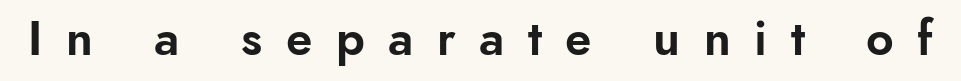
The image shows 48 px sans-serif type, upright; set unusually wide letter spacing (+0.49 em), not underlined; low stroke contrast and a small x-height.
